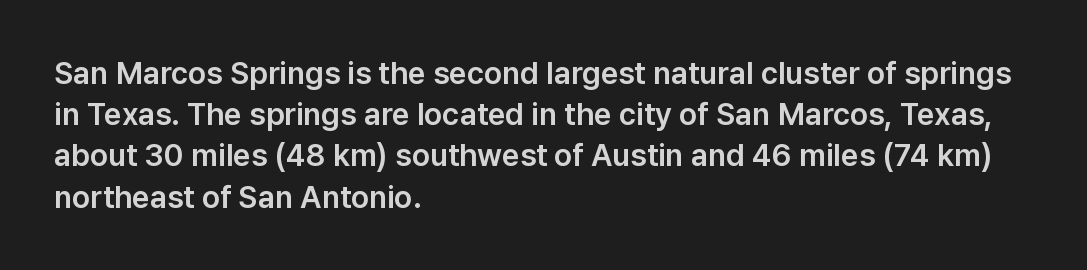
{"serif": "no", "italic": "no", "width": "normal", "stroke_contrast": "low", "x_height": "medium", "monospaced": "no", "underline": "no", "align": "left", "line_spacing": "normal", "line_spacing_ratio": 1.33, "letter_spacing": "normal", "letter_spacing_em": 0.0, "glyph_px": 31}
